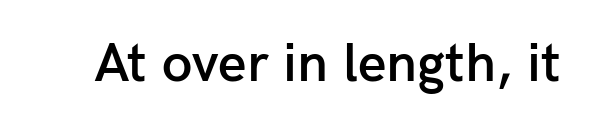
Q: Is the text bold? A: Semi-bold.
Q: Is the text italic (slanted)? A: No, it is upright.
Q: Is the typeface a serif or a sans-serif typeface? A: Sans-serif.
Q: Is the text underlined? A: No.
Q: Is the spacing between letters normal or unusually wide? A: Normal.
Q: Width (condensed, normal, or wide)? A: Normal.
Q: Stroke contrast? A: Low.
Q: x-height? A: Medium.
Q: Monospaced? A: No.
